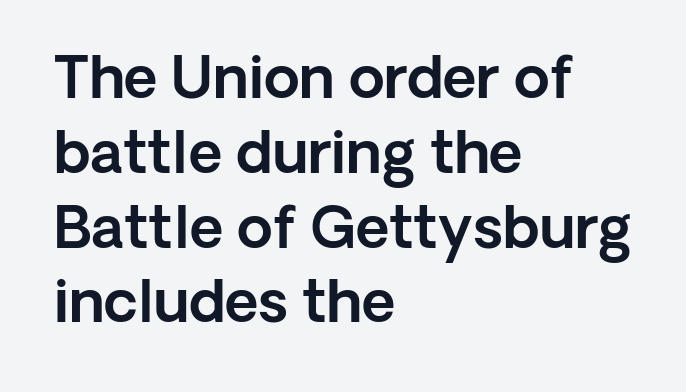
The image shows 58 px sans-serif type, upright; set left-aligned, normal line spacing (1.29x), normal letter spacing, not underlined; a medium x-height.
